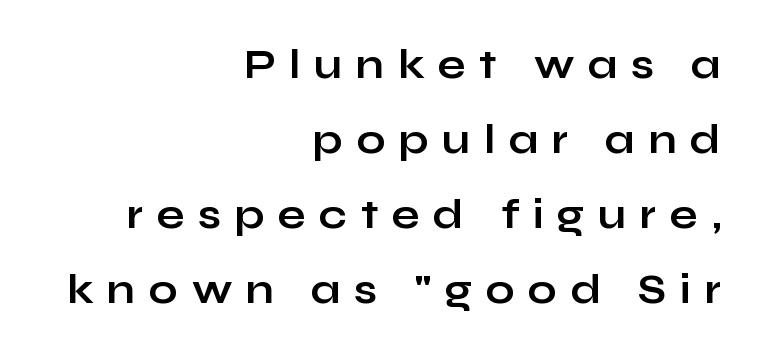
The image shows 41 px bold, wide sans-serif type, upright; set right-aligned, line spacing 1.83x, unusually wide letter spacing (+0.33 em), not underlined; low stroke contrast and a medium x-height.
